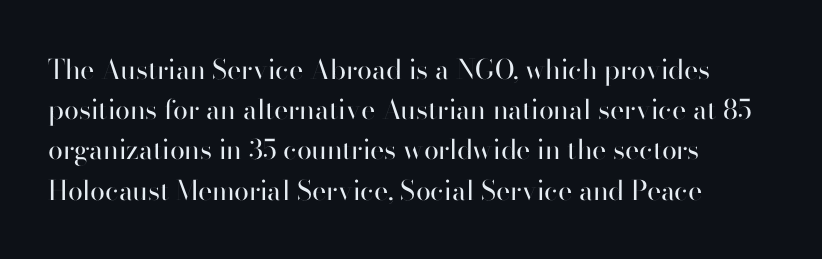
{"italic": "no", "bold": "no", "underline": "no", "align": "left", "line_spacing": "normal", "line_spacing_ratio": 1.49, "letter_spacing": "normal", "letter_spacing_em": 0.0, "glyph_px": 27}
